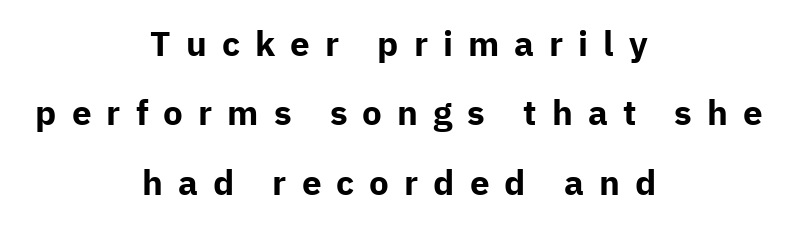
Q: Is the text bold? A: Yes.
Q: Is the text italic (slanted)? A: No, it is upright.
Q: Is the typeface a serif or a sans-serif typeface? A: Sans-serif.
Q: Is the text underlined? A: No.
Q: How is the paragraph aligned? A: Centered.
Q: Is the spacing between letters normal or unusually wide? A: Unusually wide.
Q: Is the spacing between lines tight, normal or loose? A: Loose.
Q: Width (condensed, normal, or wide)? A: Normal.
Q: Stroke contrast? A: Low.
Q: x-height? A: Medium.
Q: Monospaced? A: No.
